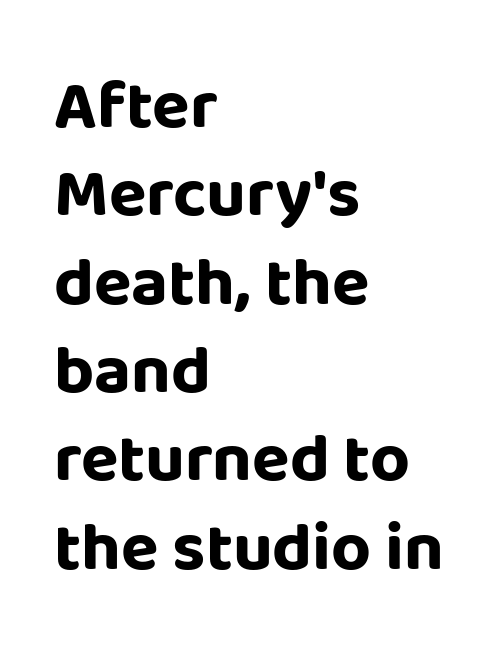
The image shows 69 px bold sans-serif type, upright; set left-aligned, normal line spacing (1.28x), normal letter spacing, not underlined; low stroke contrast and a large x-height.
